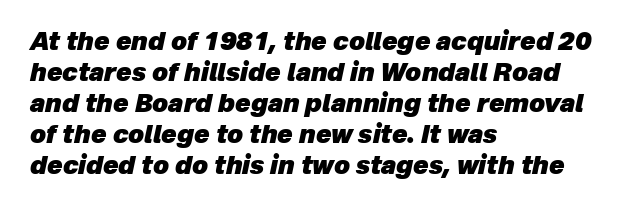
Q: Is the text bold? A: Yes.
Q: Is the text italic (slanted)? A: Yes, it leans right by about 12 degrees.
Q: Is the text underlined? A: No.
Q: How is the paragraph aligned? A: Left-aligned.
Q: Is the spacing between letters normal or unusually wide? A: Normal.
